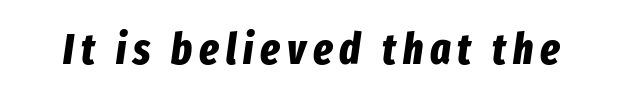
Q: Is the text bold? A: Yes.
Q: Is the text italic (slanted)? A: Yes, it leans right by about 8 degrees.
Q: Is the text underlined? A: No.
Q: Width (condensed, normal, or wide)? A: Condensed.
Q: Stroke contrast? A: Low.
Q: x-height? A: Medium.
Q: Monospaced? A: No.
